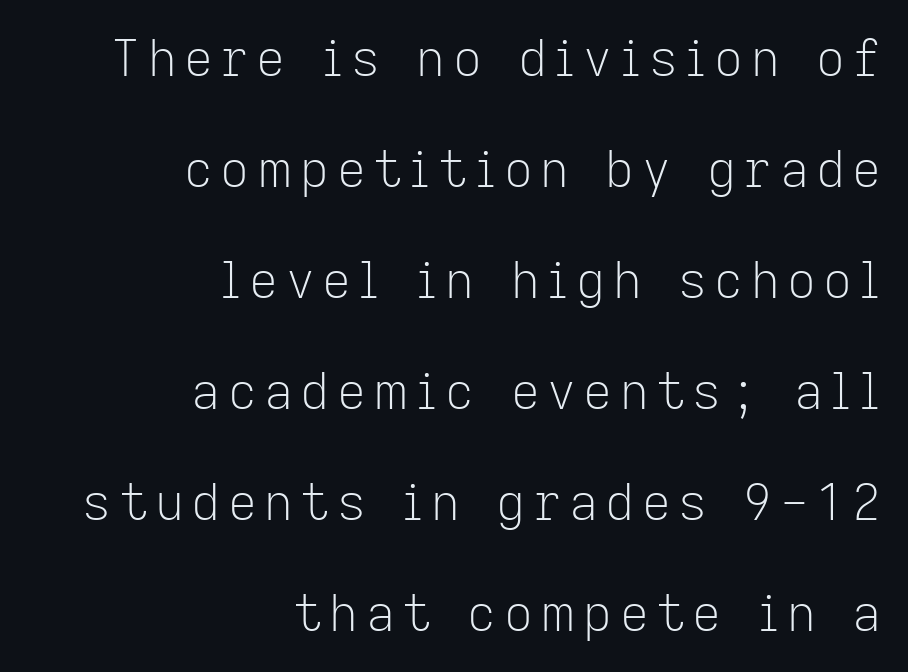
{"serif": "no", "italic": "no", "bold": "no", "weight": "light", "width": "normal", "stroke_contrast": "low", "x_height": "medium", "monospaced": "no", "underline": "no", "align": "right", "line_spacing": "loose", "line_spacing_ratio": 2.22, "glyph_px": 50}
